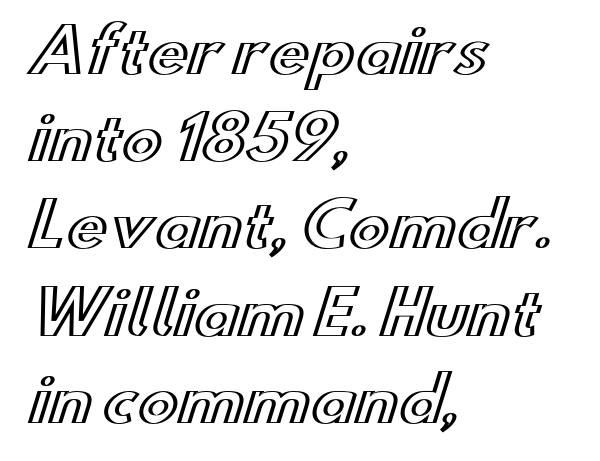
{"width": "wide", "x_height": "small", "monospaced": "no", "underline": "no", "align": "left", "line_spacing": "normal", "line_spacing_ratio": 1.43, "letter_spacing": "normal", "letter_spacing_em": 0.0, "glyph_px": 61}
